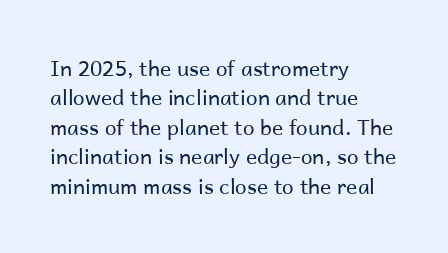
{"italic": "no", "bold": "no", "underline": "no", "align": "left", "line_spacing": "normal", "line_spacing_ratio": 1.4, "letter_spacing": "normal", "letter_spacing_em": 0.0, "glyph_px": 21}
